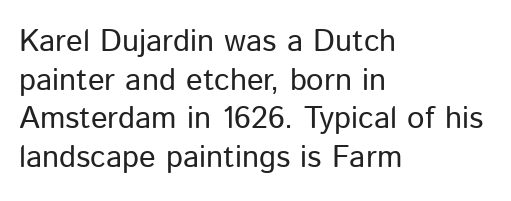
Q: Is the text bold? A: No.
Q: Is the text italic (slanted)? A: No, it is upright.
Q: Is the typeface a serif or a sans-serif typeface? A: Sans-serif.
Q: Is the text underlined? A: No.
Q: How is the paragraph aligned? A: Left-aligned.
Q: Is the spacing between letters normal or unusually wide? A: Normal.
Q: Is the spacing between lines tight, normal or loose? A: Normal.
Q: Width (condensed, normal, or wide)? A: Normal.
Q: Stroke contrast? A: Low.
Q: x-height? A: Medium.
Q: Monospaced? A: No.
